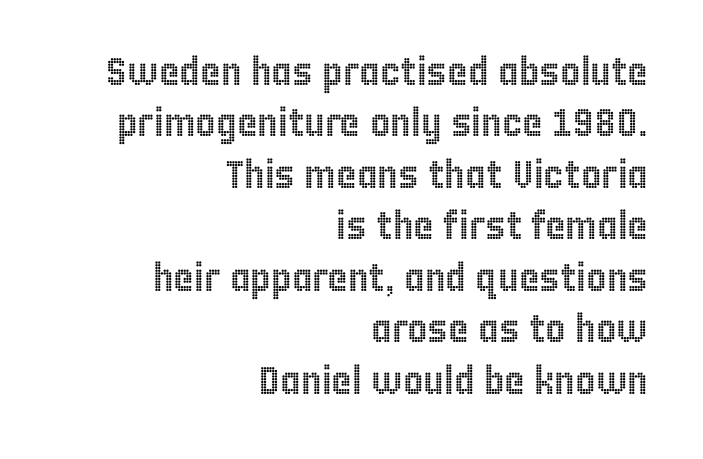
{"italic": "no", "width": "condensed", "x_height": "large", "monospaced": "no", "underline": "no", "align": "right", "line_spacing": "normal", "line_spacing_ratio": 1.32, "letter_spacing": "normal", "letter_spacing_em": 0.0, "glyph_px": 39}
